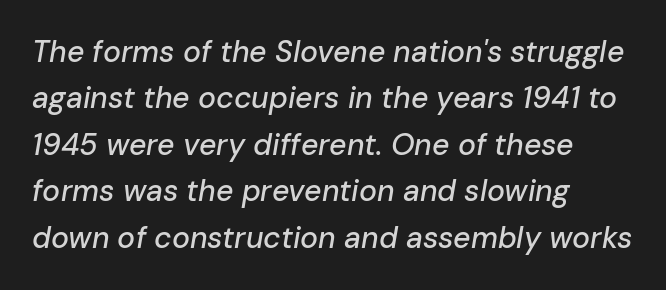
The image shows 30 px text type, italic (leaning right); set left-aligned, normal line spacing (1.55x), normal letter spacing, not underlined; low stroke contrast and a medium x-height.
